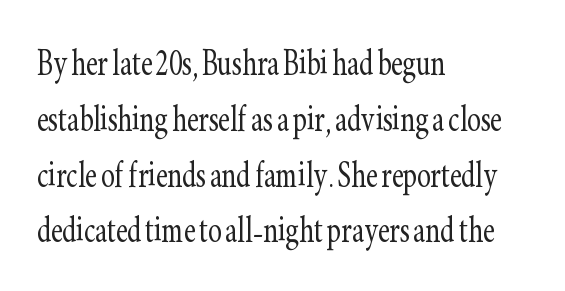
The passage shown stacks its lines at a standard gap. This sample uses a serif face. The ragged edge is on the right, which tells us the setting is flush left. A typesetter would call this zero additional tracking. Ordinary non-slanted type is in use. This is not heavy type; no bold has been used.
